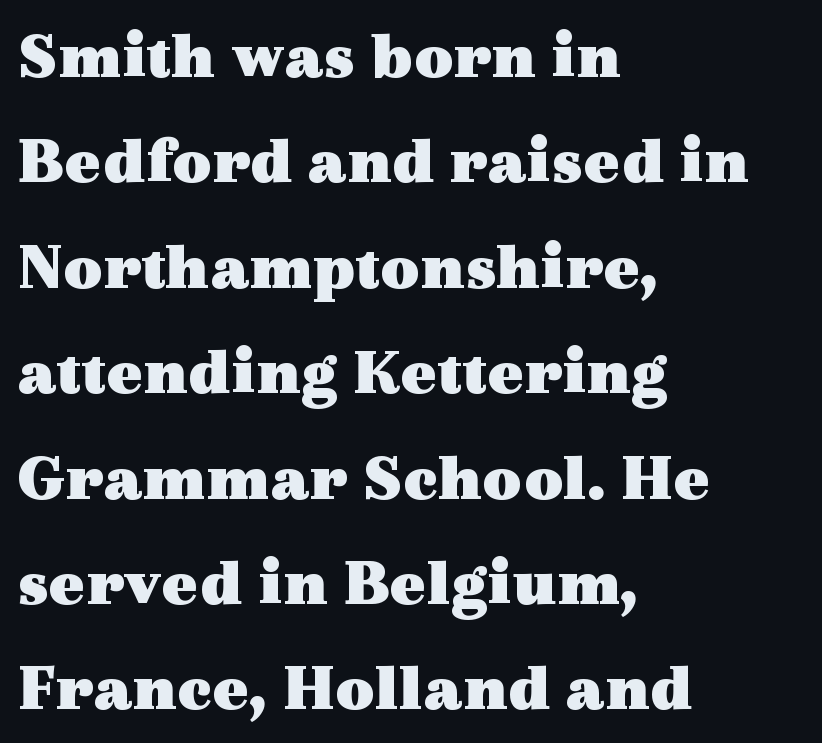
There is no visible air inserted between adjacent glyphs. These lines are set flush left with a ragged right edge. Note: serifs present on the glyphs. The letters stand upright; this is a roman face. The space between consecutive lines is moderate.
